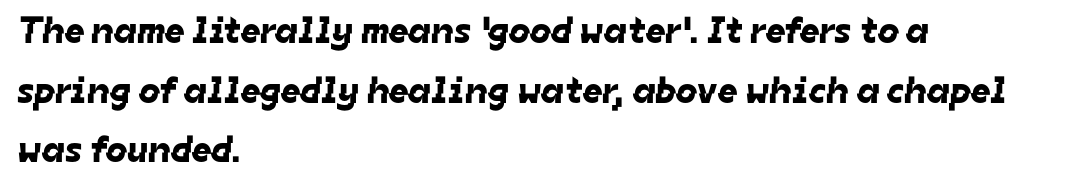
Each new line begins a customary step beneath the previous one. A bare baseline throughout the passage. A typesetter would label this face a sans. Teacher's note: observe the even left margin — that is flush-left alignment.
